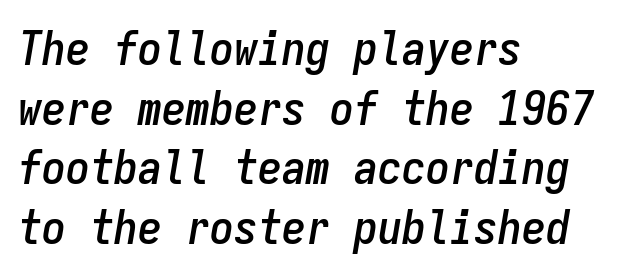
The image shows 48 px condensed type, italic (leaning right), monospaced; set left-aligned, line spacing 1.24x, normal letter spacing, not underlined; low stroke contrast and a medium x-height.
